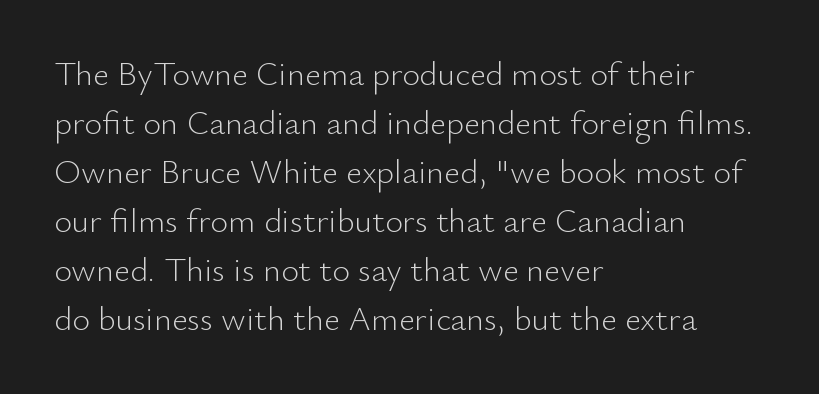
{"serif": "no", "italic": "no", "bold": "no", "weight": "light", "width": "normal", "stroke_contrast": "low", "x_height": "small", "monospaced": "no", "underline": "no", "align": "left", "line_spacing": "normal", "line_spacing_ratio": 1.44, "letter_spacing": "normal", "letter_spacing_em": 0.0, "glyph_px": 34}
